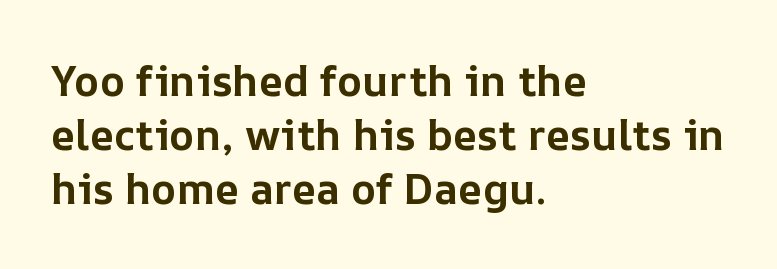
The image shows 42 px bold type, upright; set left-aligned, normal line spacing (1.29x), normal letter spacing, not underlined; low stroke contrast and a medium x-height.
